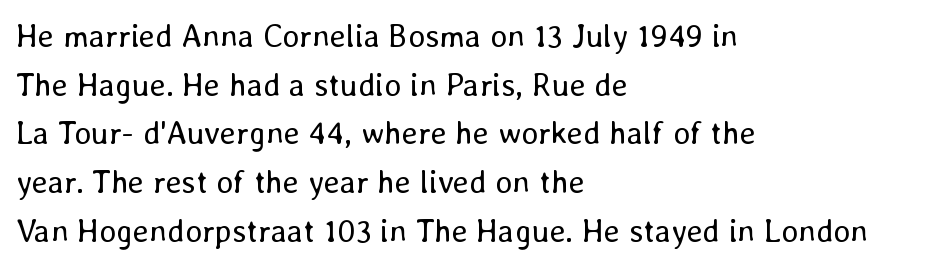
{"italic": "no", "bold": "no", "weight": "regular", "width": "normal", "stroke_contrast": "low", "x_height": "medium", "monospaced": "no", "underline": "no", "align": "left", "line_spacing": "normal", "line_spacing_ratio": 1.52, "letter_spacing": "normal", "letter_spacing_em": 0.0, "glyph_px": 32}
